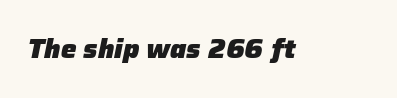
The image shows 26 px bold type, italic (leaning right); set normal letter spacing, not underlined.
